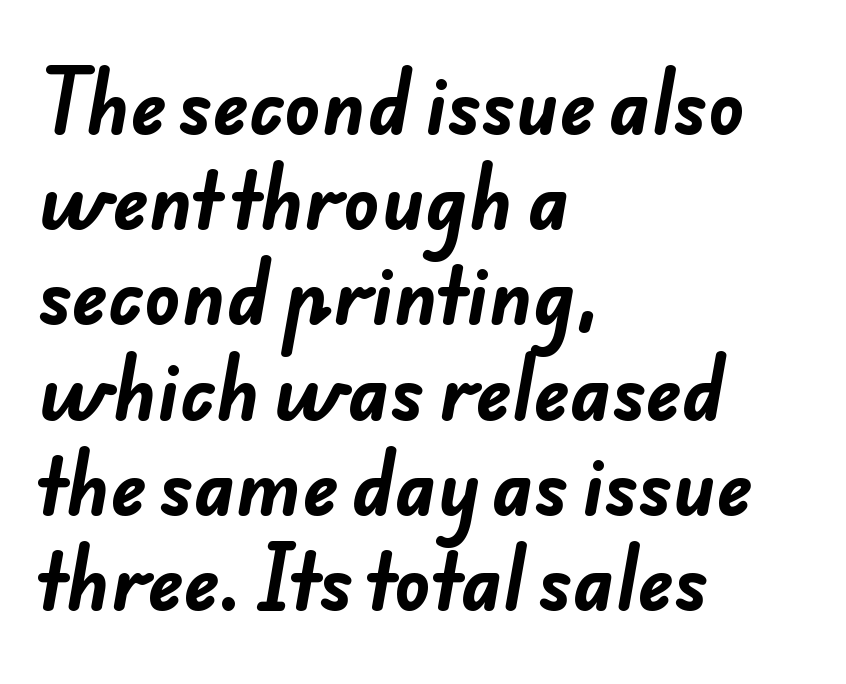
{"serif": "no", "bold": "yes", "weight": "bold", "width": "normal", "stroke_contrast": "low", "x_height": "small", "monospaced": "no", "underline": "no", "align": "left", "line_spacing": "normal", "line_spacing_ratio": 1.27, "letter_spacing": "normal", "letter_spacing_em": 0.0, "glyph_px": 75}
